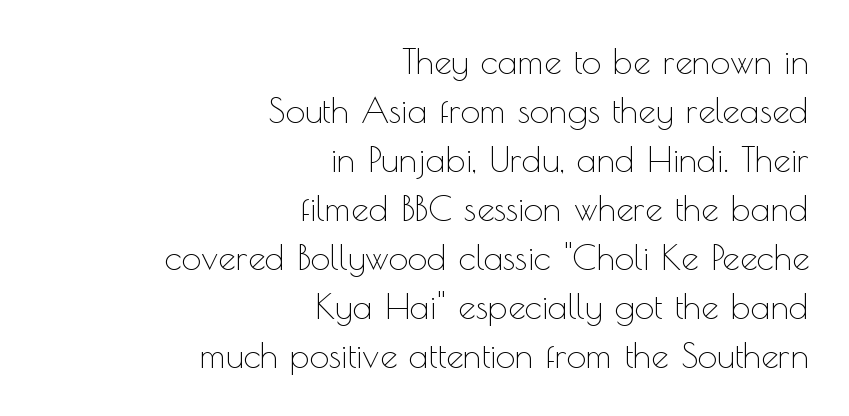
Stroke thickness stays within the range of a standard reading face or lighter. The rendering uses a moderate line-height, typical for paragraphs. The specimen omits any rule beneath the text block's lines. In CSS terms this would be text-align: right.
